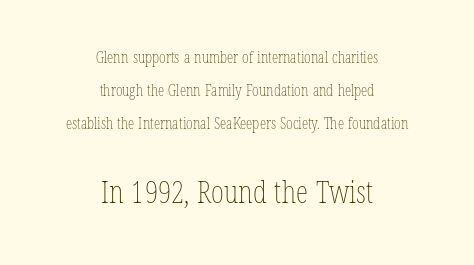
The image shows 31 px thin, condensed type, upright; set centered, loose line spacing (2.07x), normal letter spacing, not underlined; the second (bottom) block is 1.94x larger; low stroke contrast and a medium x-height.
